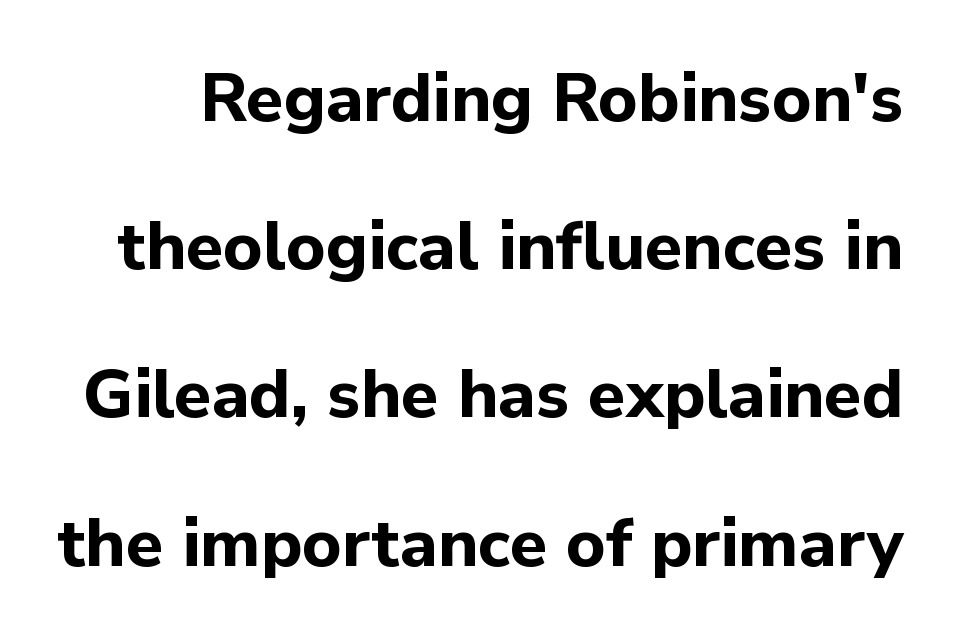
Each letter's strokes conclude bluntly, with no projecting serifs. Vertical spacing — loose. Look at the tracking — it's just the regular setting, nothing added. As a designer I'd log this as weight 700, bold. Any mark beneath the type? The region is blank.
